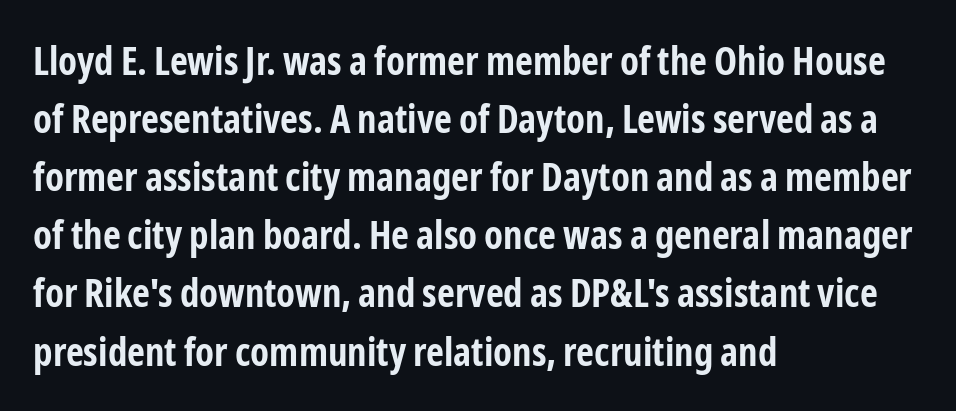
This sample uses plain, unmodified letter spacing. Heavy-handed strokes throughout: this text is bold. The paragraph has a hard left edge and a soft right edge. Interline gaps are of average width in this sample.
